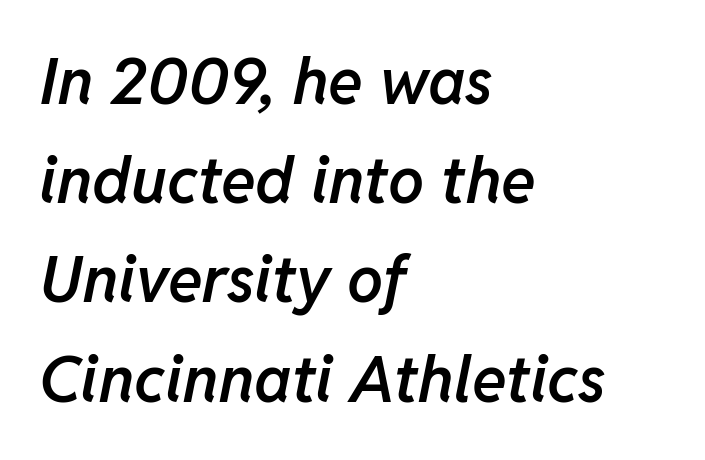
Q: Is the text bold? A: Semi-bold.
Q: Is the text italic (slanted)? A: Yes, it leans right by about 11 degrees.
Q: Is the text underlined? A: No.
Q: How is the paragraph aligned? A: Left-aligned.
Q: Is the spacing between letters normal or unusually wide? A: Normal.
Q: Is the spacing between lines tight, normal or loose? A: Normal.
Q: Width (condensed, normal, or wide)? A: Normal.
Q: Stroke contrast? A: Low.
Q: x-height? A: Medium.
Q: Monospaced? A: No.
